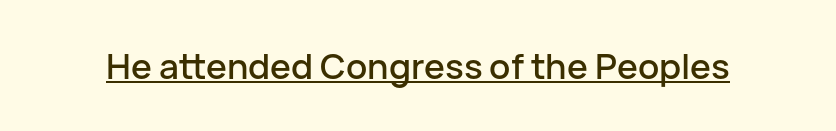
Examine the stroke ends and you'll find no serifs. Notice how the stems are strictly vertical — no italics here. You could not count columns in this text — the font is proportionally spaced. Observe the ordinary spacing: letters are neighbours, not strangers. The specimen includes a rule beneath the text block's lines.
